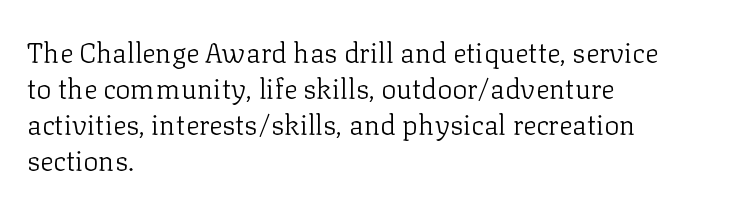
{"serif": "yes", "italic": "no", "bold": "no", "weight": "light", "width": "normal", "stroke_contrast": "low", "x_height": "medium", "monospaced": "no", "underline": "no", "align": "left", "line_spacing": "normal", "line_spacing_ratio": 1.28, "letter_spacing": "normal", "letter_spacing_em": 0.0, "glyph_px": 28}
